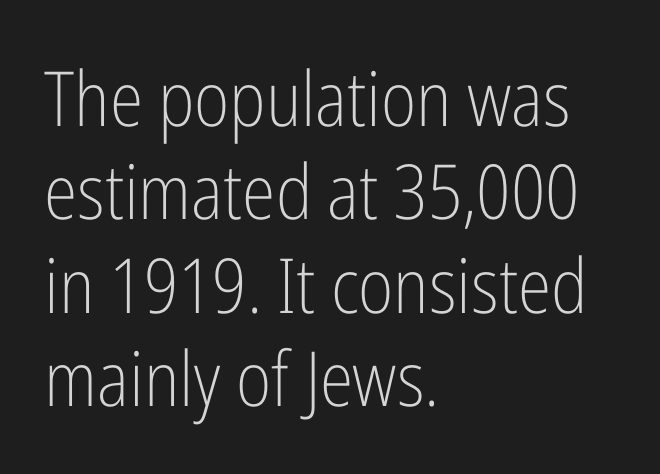
The image shows 76 px light, condensed sans-serif type, upright; set left-aligned, line spacing 1.23x, normal letter spacing, not underlined; low stroke contrast and a medium x-height.
